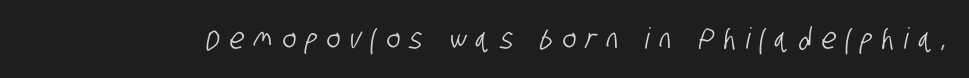
No word sits above an underline. Is this a fixed-width face? No — the glyphs have proportional, varying widths. Characters follow at a spacing far wider than the type designer built in. Note: no serifs on the glyphs.
